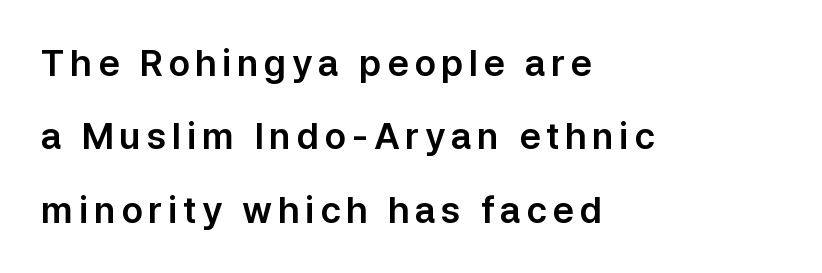
{"serif": "no", "italic": "no", "width": "normal", "stroke_contrast": "low", "x_height": "medium", "monospaced": "no", "underline": "no", "align": "left", "line_spacing": "loose", "line_spacing_ratio": 2.04, "glyph_px": 36}
